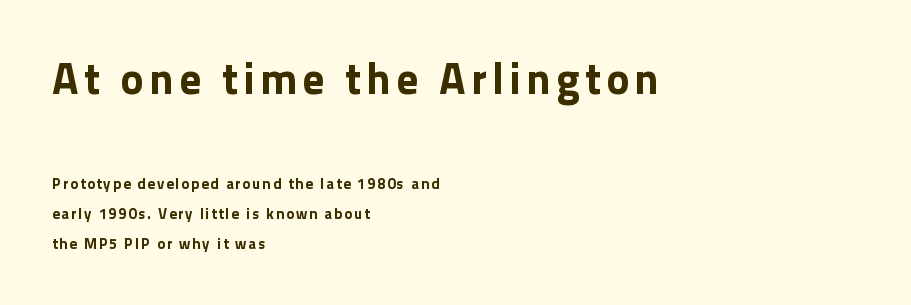
{"serif": "no", "italic": "no", "bold": "yes", "weight": "bold", "width": "normal", "x_height": "medium", "monospaced": "no", "underline": "no", "align": "left", "line_spacing": "loose", "line_spacing_ratio": 1.98, "larger_block": "first", "size_ratio": 2.93, "glyph_px": 44}
